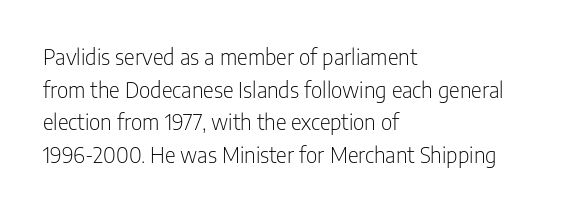
The axis of the letterforms is exactly vertical. Here the glyphs are tracked normally, forming tight word shapes. Descenders hang freely into open space. Line beginnings align vertically; line endings do not. The rows are spaced the way most documents space them.
